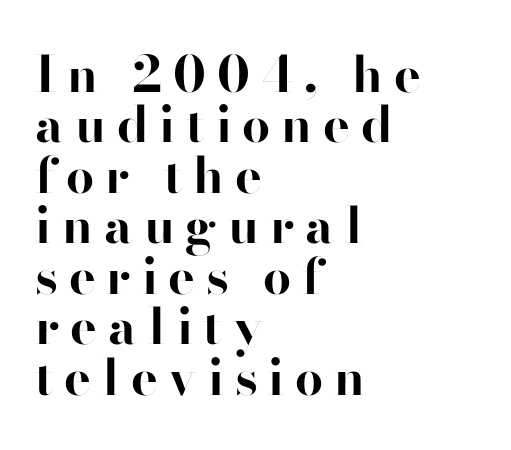
The face used here is rendered with a markedly widened letterfit. This rendering employs a face without finishing strokes, i.e., a sans-serif. Bold? Absolutely — the strokes are thick and heavy. In terms of leading, this rendering errs on the cramped side. The gap between lines stays unmarked. Designer's note — italics off, roman on.
